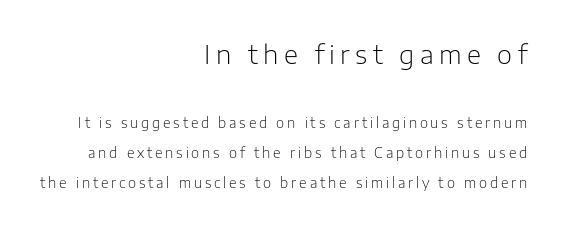
{"italic": "no", "bold": "no", "underline": "no", "align": "right", "line_spacing": "loose", "line_spacing_ratio": 2.14, "letter_spacing": "wide", "letter_spacing_em": 0.2, "larger_block": "first", "size_ratio": 1.86, "glyph_px": 26}
